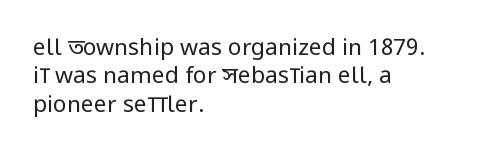
{"italic": "no", "bold": "no", "underline": "no", "align": "left", "line_spacing_ratio": 1.23, "letter_spacing": "normal", "letter_spacing_em": 0.0, "glyph_px": 23}
